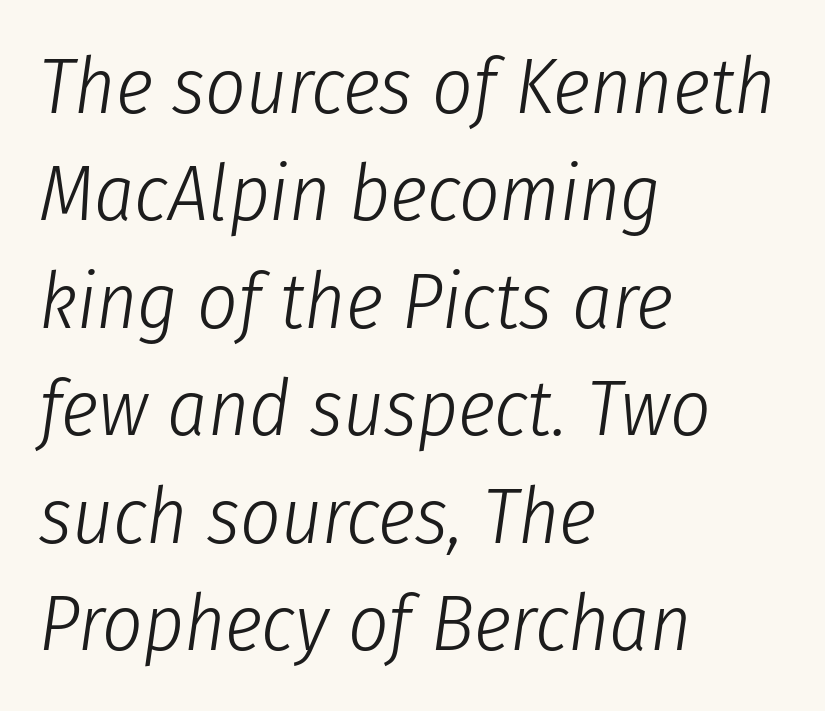
The passage shown is not underscored anywhere. In terms of letterspacing, this is plain default setting. Do the characters align in a grid? No, the font is proportional. In terms of leading, this rendering sits right in the middle. Emphasis-style slanted type is in use.
